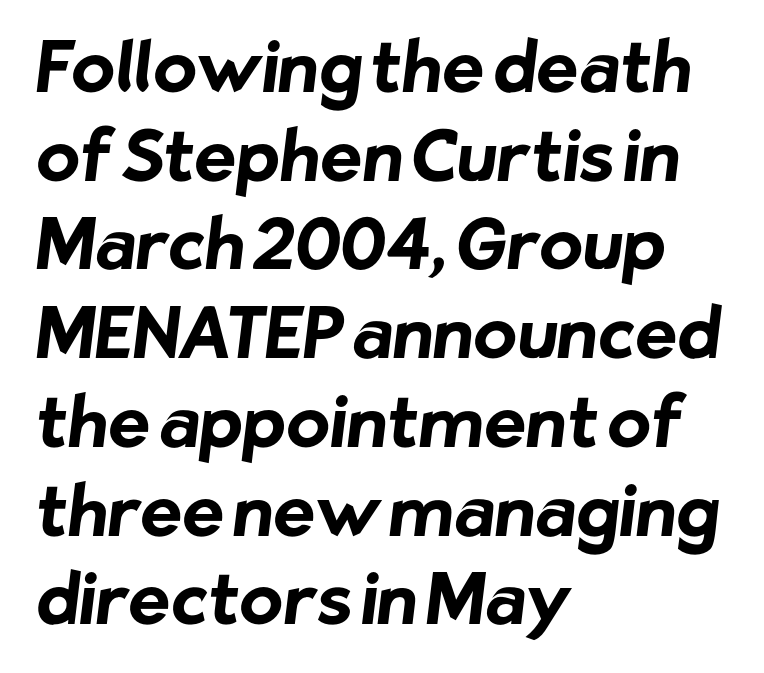
The image shows 71 px bold sans-serif type; set left-aligned, normal line spacing (1.25x), normal letter spacing, not underlined; low stroke contrast and a medium x-height.
